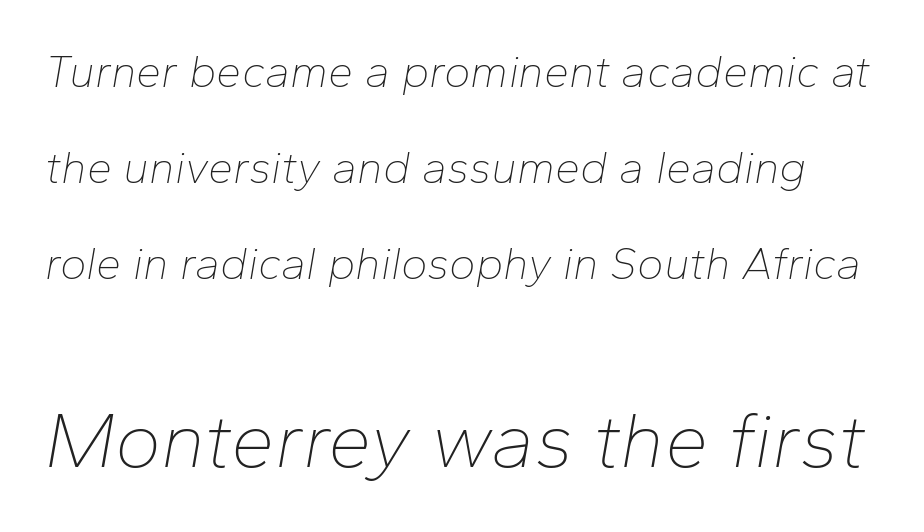
The image shows 78 px thin type, italic (leaning right); set loose line spacing (2.13x), normal letter spacing, not underlined; the second (bottom) block is 1.73x larger; low stroke contrast and a medium x-height.
